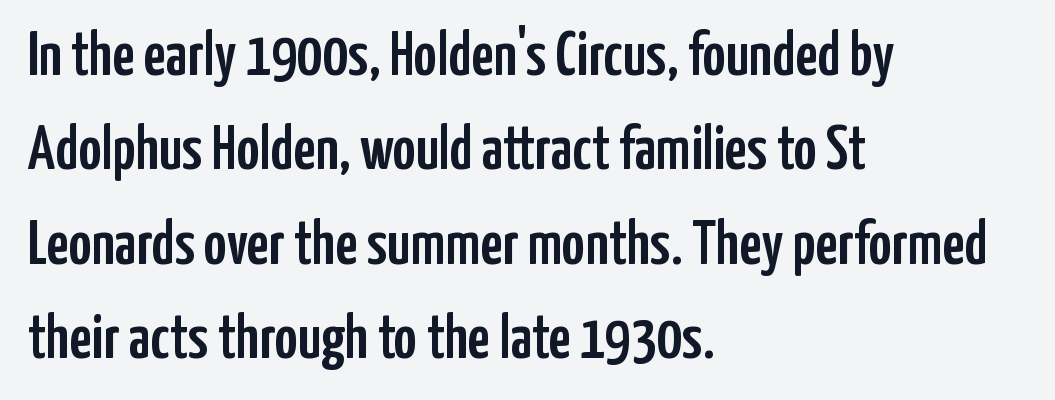
Observe the ordinary spacing: letters are neighbours, not strangers. Check under the words: just untouched page. The ragged edge is on the right, which tells us the setting is flush left. The specimen reads as upright at a glance.
